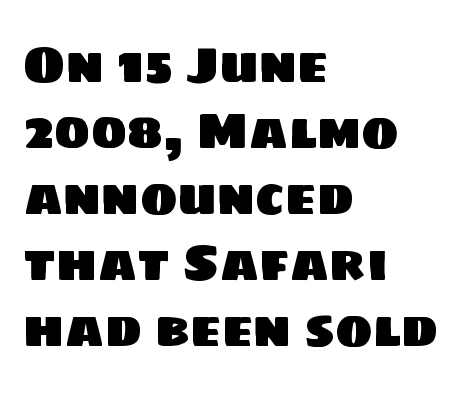
A sans-serif font was chosen for this passage. The specimen omits any rule beneath the text block's lines. Spacing between characters is what you'd get straight out of the box. A normal amount of white space separates one row of letters from the next. Think of a printed novel: that variable character pitch is what you see here.
